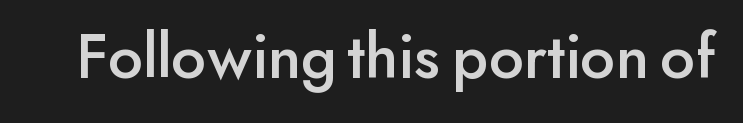
The area under the type is left untouched. Proportional: the letters do not fall into vertical columns. Note: no serifs on the glyphs. The tracking reads as untouched default to a designer's eye. The font's upright variant was chosen for this text.
